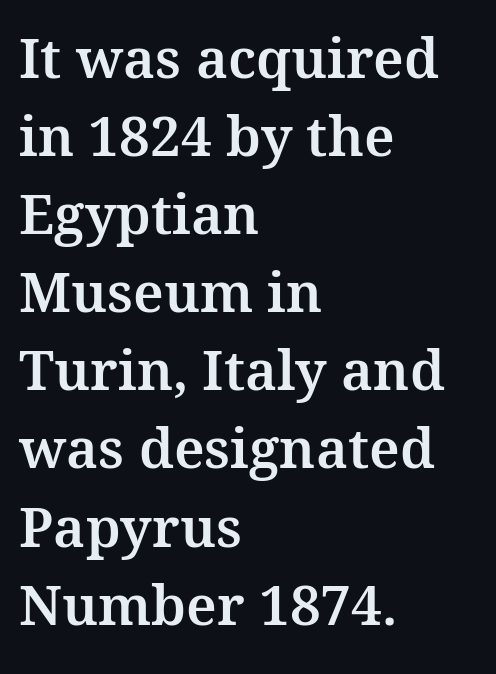
The image shows 55 px serif type, upright; set left-aligned, normal line spacing (1.42x), normal letter spacing, not underlined; medium stroke contrast and a medium x-height.
